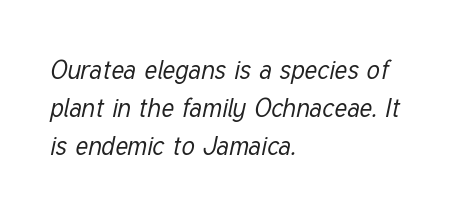
The image shows 26 px text type, italic (leaning right); set left-aligned, normal line spacing (1.46x), normal letter spacing, not underlined.
